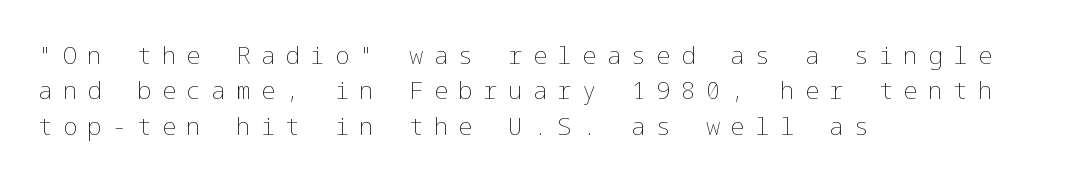
The image shows 24 px text type, upright; set left-aligned, normal line spacing (1.47x), unusually wide letter spacing (+0.43 em), not underlined.
